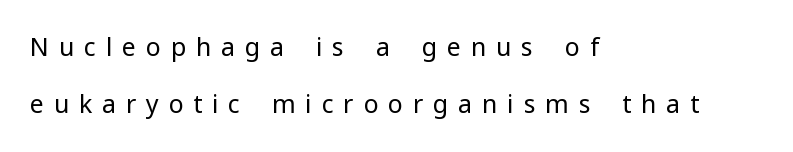
The image shows 25 px text type, upright; set left-aligned, loose line spacing (2.3x), unusually wide letter spacing (+0.39 em), not underlined.
